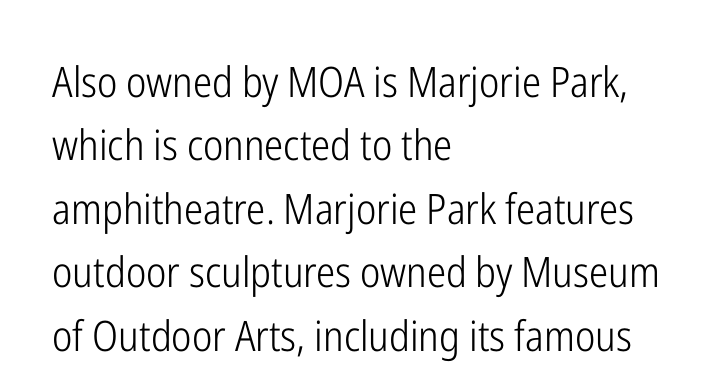
{"serif": "no", "italic": "no", "bold": "no", "weight": "light", "width": "condensed", "stroke_contrast": "low", "x_height": "medium", "monospaced": "no", "underline": "no", "align": "left", "line_spacing": "normal", "line_spacing_ratio": 1.51, "letter_spacing": "normal", "letter_spacing_em": 0.0, "glyph_px": 42}
